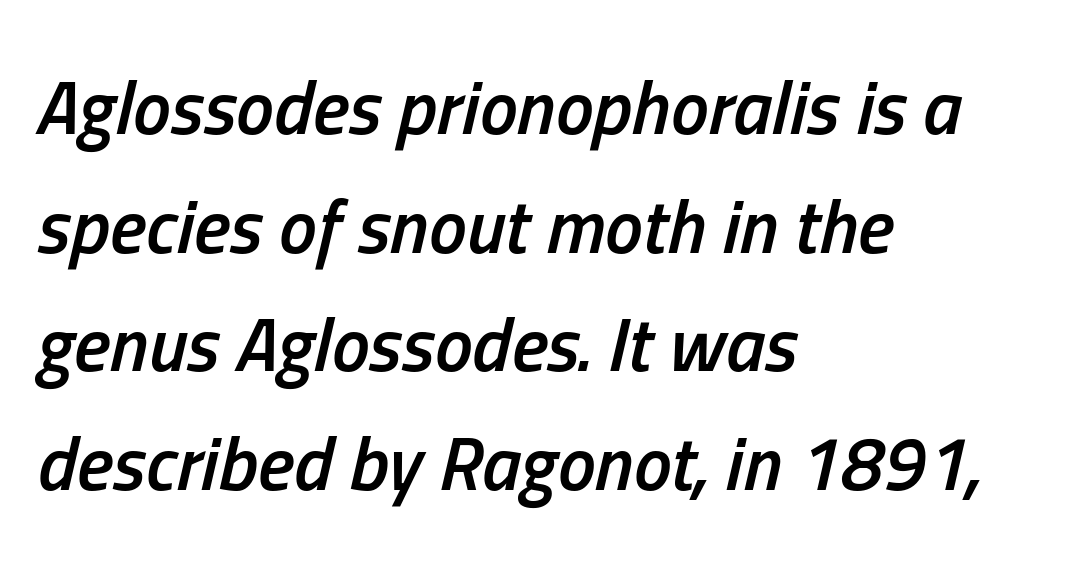
The image shows 76 px semibold, condensed type, italic (leaning right); set left-aligned, normal line spacing (1.56x), normal letter spacing, not underlined; low stroke contrast and a medium x-height.
